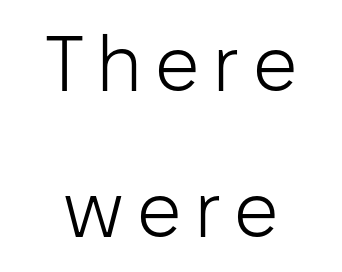
Q: Is the text bold? A: No.
Q: Is the text italic (slanted)? A: No, it is upright.
Q: Is the typeface a serif or a sans-serif typeface? A: Sans-serif.
Q: Is the text underlined? A: No.
Q: How is the paragraph aligned? A: Centered.
Q: Width (condensed, normal, or wide)? A: Normal.
Q: Stroke contrast? A: Low.
Q: x-height? A: Medium.
Q: Monospaced? A: No.
